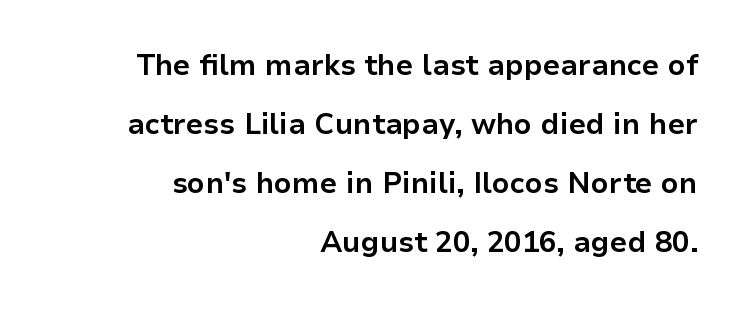
The image shows 29 px bold sans-serif type, upright; set right-aligned, loose line spacing (2.04x), normal letter spacing, not underlined; low stroke contrast and a medium x-height.
